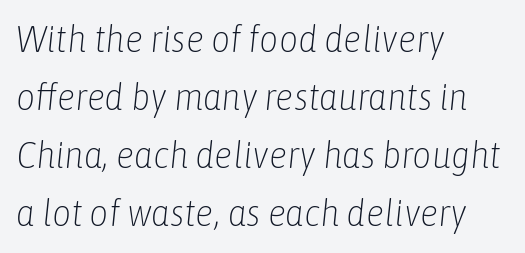
The image shows 37 px light, condensed type, italic (leaning right); set left-aligned, normal line spacing (1.57x), normal letter spacing, not underlined; low stroke contrast and a medium x-height.
